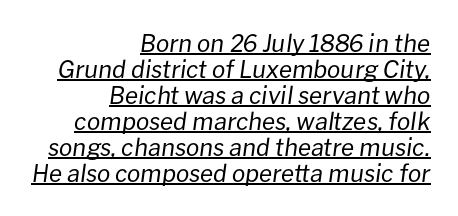
Q: Is the text bold? A: No.
Q: Is the text italic (slanted)? A: Yes, it leans right by about 8 degrees.
Q: Is the text underlined? A: Yes.
Q: How is the paragraph aligned? A: Right-aligned.
Q: Is the spacing between letters normal or unusually wide? A: Normal.
Q: Is the spacing between lines tight, normal or loose? A: Tight.
